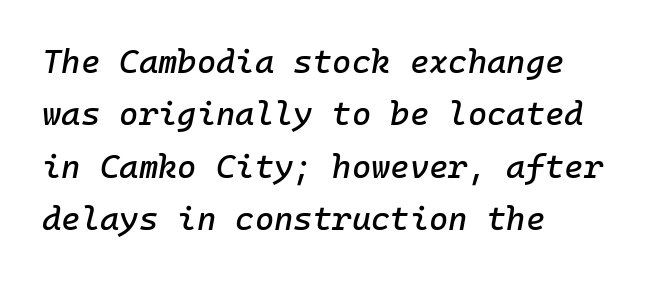
{"italic": "yes", "lean": "right", "slant_degrees": 10, "width": "normal", "stroke_contrast": "low", "x_height": "medium", "monospaced": "yes", "underline": "no", "align": "left", "line_spacing": "normal", "line_spacing_ratio": 1.59, "letter_spacing": "normal", "letter_spacing_em": 0.0, "glyph_px": 33}
